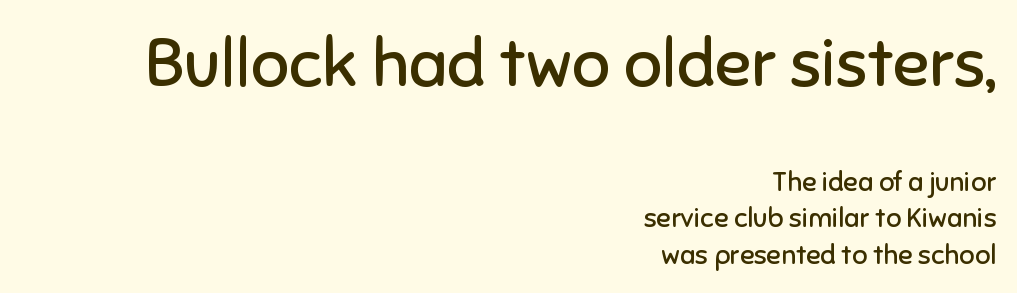
Q: Is the text bold? A: No.
Q: Is the text italic (slanted)? A: No, it is upright.
Q: Is the typeface a serif or a sans-serif typeface? A: Sans-serif.
Q: Is the text underlined? A: No.
Q: How is the paragraph aligned? A: Right-aligned.
Q: Is the spacing between letters normal or unusually wide? A: Normal.
Q: Is the spacing between lines tight, normal or loose? A: Normal.
Q: Which block of text is set in a larger size, the first (top) or the second (bottom)? A: The first (top) one.
Q: Width (condensed, normal, or wide)? A: Normal.
Q: Stroke contrast? A: Low.
Q: x-height? A: Medium.
Q: Monospaced? A: No.
